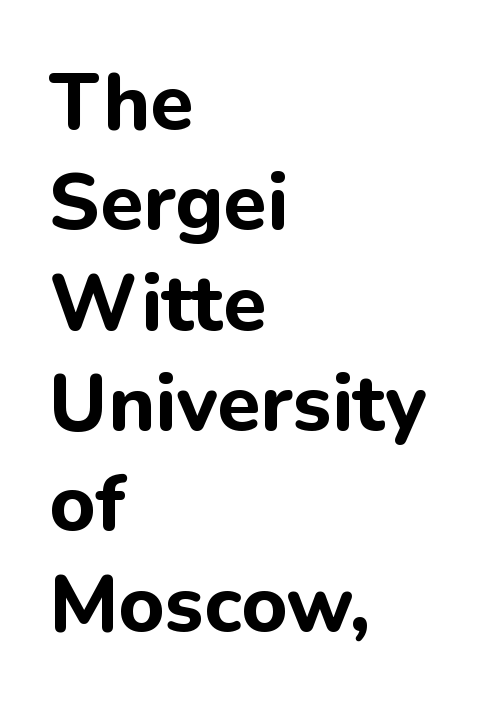
Q: Is the text bold? A: Yes.
Q: Is the text italic (slanted)? A: No, it is upright.
Q: Is the typeface a serif or a sans-serif typeface? A: Sans-serif.
Q: Is the text underlined? A: No.
Q: How is the paragraph aligned? A: Left-aligned.
Q: Is the spacing between letters normal or unusually wide? A: Normal.
Q: Is the spacing between lines tight, normal or loose? A: Normal.
Q: Width (condensed, normal, or wide)? A: Normal.
Q: Stroke contrast? A: Low.
Q: x-height? A: Medium.
Q: Monospaced? A: No.
